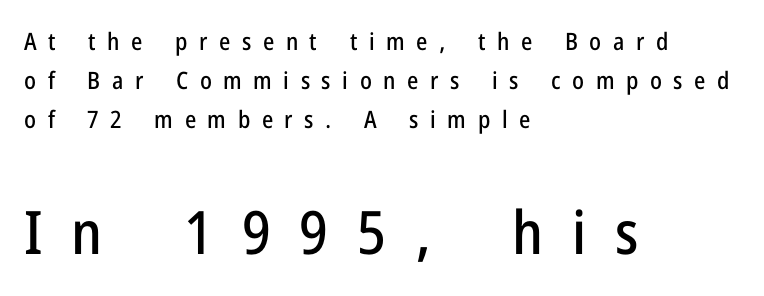
Q: Is the text italic (slanted)? A: No, it is upright.
Q: Is the typeface a serif or a sans-serif typeface? A: Sans-serif.
Q: Is the text underlined? A: No.
Q: How is the paragraph aligned? A: Left-aligned.
Q: Is the spacing between letters normal or unusually wide? A: Unusually wide.
Q: Is the spacing between lines tight, normal or loose? A: Normal.
Q: Which block of text is set in a larger size, the first (top) or the second (bottom)? A: The second (bottom) one.
Q: Width (condensed, normal, or wide)? A: Condensed.
Q: Stroke contrast? A: Low.
Q: x-height? A: Medium.
Q: Monospaced? A: No.
